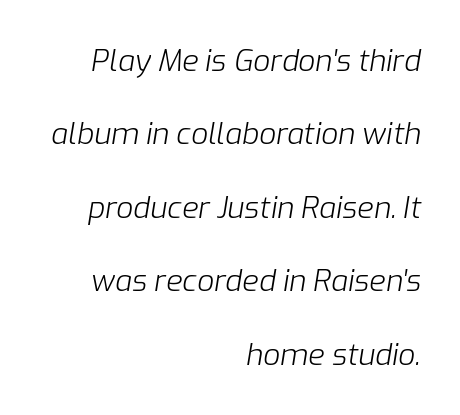
{"italic": "yes", "lean": "right", "slant_degrees": 9, "bold": "no", "weight": "light", "width": "normal", "stroke_contrast": "low", "x_height": "medium", "monospaced": "no", "underline": "no", "align": "right", "line_spacing": "loose", "line_spacing_ratio": 2.45, "letter_spacing": "normal", "letter_spacing_em": 0.0, "glyph_px": 30}
